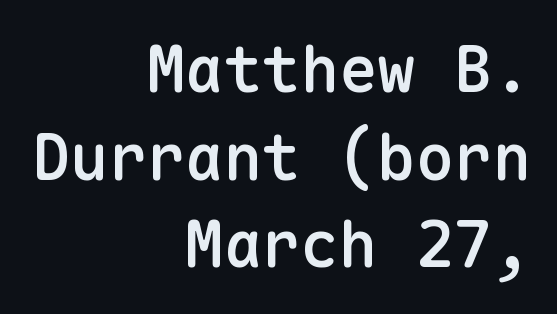
The image shows 64 px semibold sans-serif type, upright, monospaced; set right-aligned, normal line spacing (1.37x), normal letter spacing, not underlined; low stroke contrast and a medium x-height.
